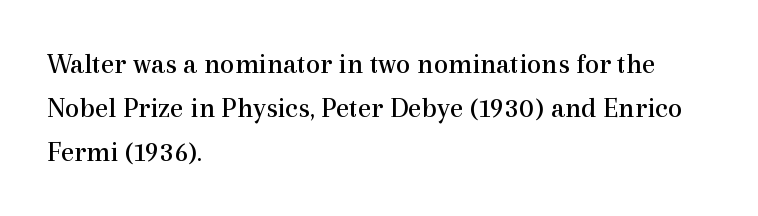
Q: Is the text bold? A: No.
Q: Is the text italic (slanted)? A: No, it is upright.
Q: Is the typeface a serif or a sans-serif typeface? A: Serif.
Q: Is the text underlined? A: No.
Q: How is the paragraph aligned? A: Left-aligned.
Q: Is the spacing between letters normal or unusually wide? A: Normal.
Q: Is the spacing between lines tight, normal or loose? A: Normal.
Q: Width (condensed, normal, or wide)? A: Normal.
Q: x-height? A: Medium.
Q: Monospaced? A: No.
